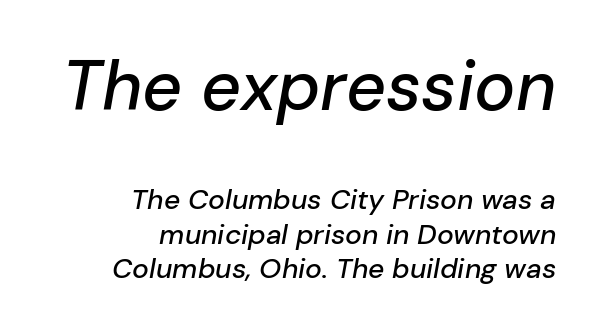
Q: Is the text italic (slanted)? A: Yes, it leans right by about 10 degrees.
Q: Is the text underlined? A: No.
Q: How is the paragraph aligned? A: Right-aligned.
Q: Is the spacing between letters normal or unusually wide? A: Normal.
Q: Which block of text is set in a larger size, the first (top) or the second (bottom)? A: The first (top) one.
Q: Width (condensed, normal, or wide)? A: Normal.
Q: Stroke contrast? A: Low.
Q: x-height? A: Medium.
Q: Monospaced? A: No.
